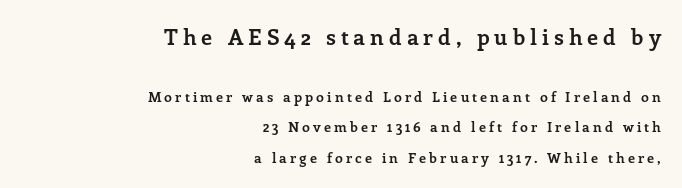
The letters in the upper block stand taller than those in the block below. Regarding leading, the lines here are spaced well apart. There is plenty of visible air inserted between adjacent glyphs. The axis of the letterforms is exactly vertical. You'd pick this weight for a headline — it's a proper bold. The space directly below the letters is spotless.
